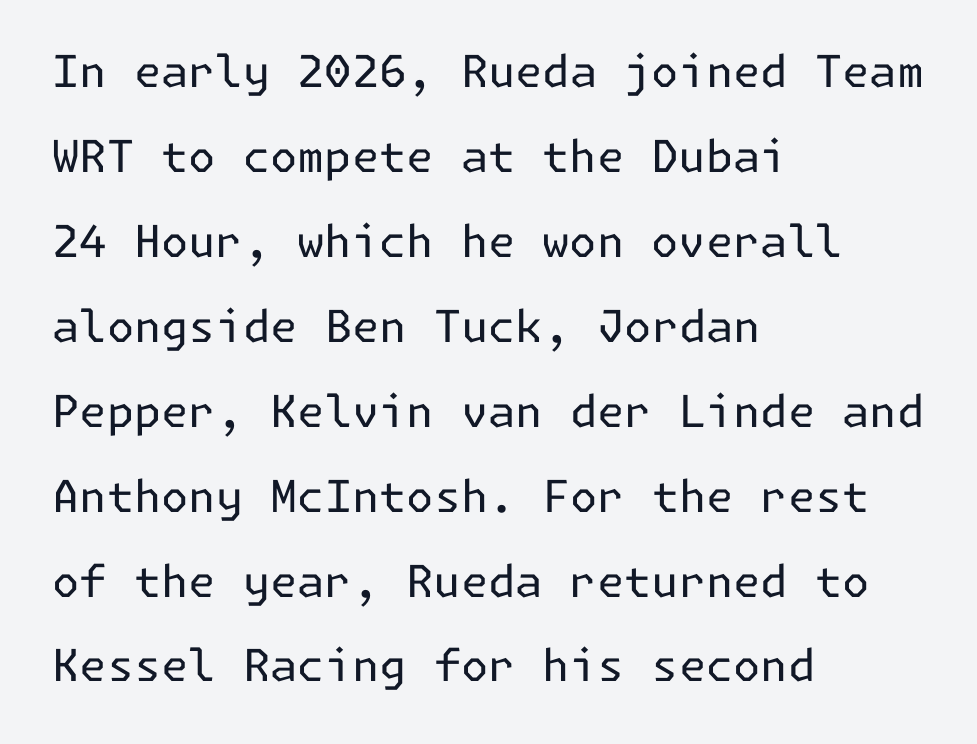
Default kerning and tracking; the words read as compact shapes. Notice how the passage keeps a crisp vertical edge on the left only. Italic: no, the glyphs are upright roman. The font is comparable to plain body text, perhaps lighter. Any mark beneath the type? The region is blank.
